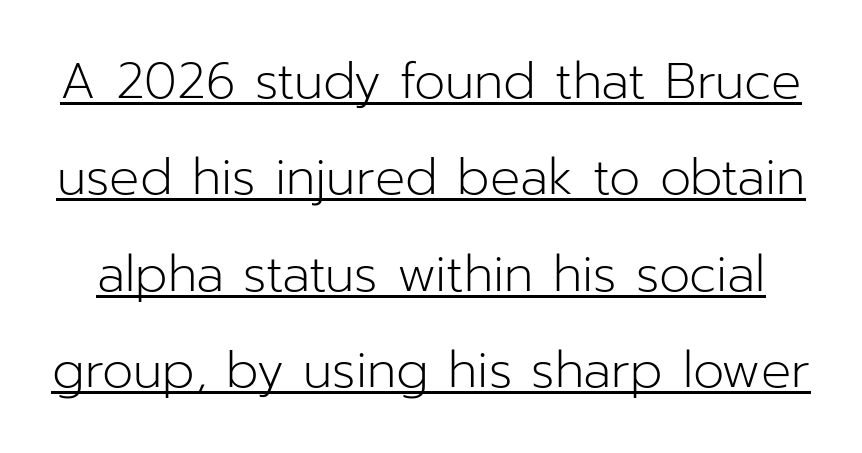
Q: Is the text bold? A: No.
Q: Is the text italic (slanted)? A: No, it is upright.
Q: Is the typeface a serif or a sans-serif typeface? A: Sans-serif.
Q: Is the text underlined? A: Yes.
Q: Is the spacing between letters normal or unusually wide? A: Normal.
Q: Is the spacing between lines tight, normal or loose? A: Loose.
Q: Width (condensed, normal, or wide)? A: Normal.
Q: Stroke contrast? A: Low.
Q: x-height? A: Medium.
Q: Monospaced? A: No.
